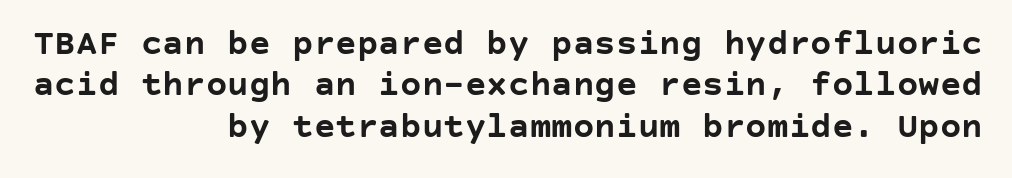
The image shows 36 px semibold sans-serif type, upright; set right-aligned, tight line spacing (1.15x), normal letter spacing, not underlined; low stroke contrast and a large x-height.
